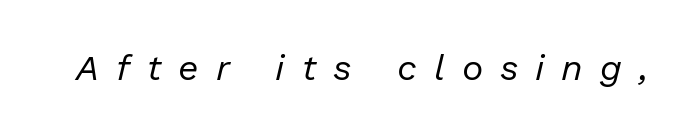
The image shows 36 px regular-weight type, italic (leaning right); set unusually wide letter spacing (+0.47 em), not underlined; low stroke contrast and a medium x-height.
